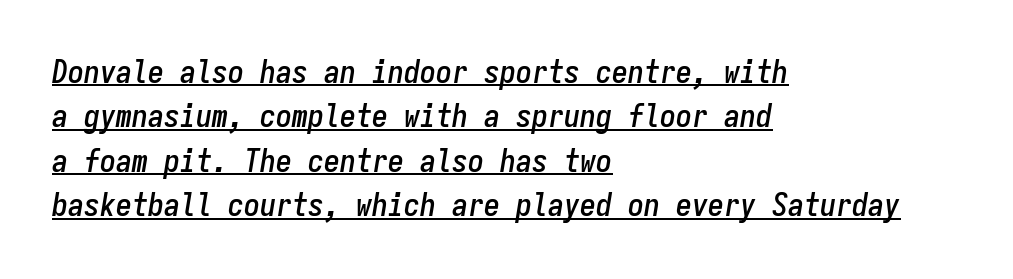
Glance below the letters and you will spot a drawn line. Tracking here is standard; glyphs follow each other at the usual distance. Do the characters align in a grid? Yes, the font is monospaced. Evenly set lines give the paragraph a standard silhouette. The text block is weighted toward the left margin, trailing off unevenly rightward. These lines were composed using italics.
